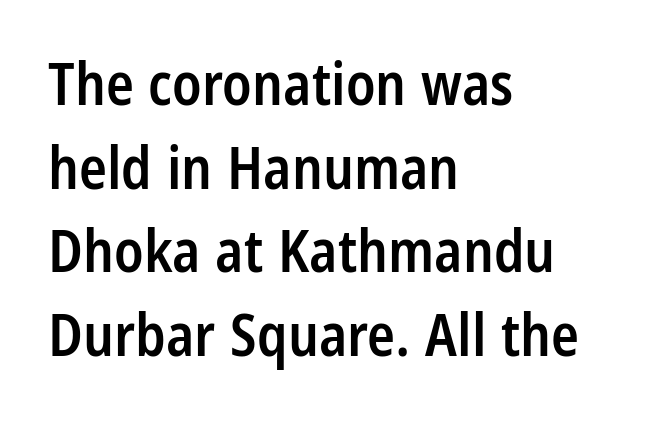
Q: Is the text bold? A: Semi-bold.
Q: Is the text italic (slanted)? A: No, it is upright.
Q: Is the typeface a serif or a sans-serif typeface? A: Sans-serif.
Q: Is the text underlined? A: No.
Q: How is the paragraph aligned? A: Left-aligned.
Q: Is the spacing between letters normal or unusually wide? A: Normal.
Q: Is the spacing between lines tight, normal or loose? A: Normal.
Q: Width (condensed, normal, or wide)? A: Condensed.
Q: Stroke contrast? A: Low.
Q: x-height? A: Large.
Q: Monospaced? A: No.
